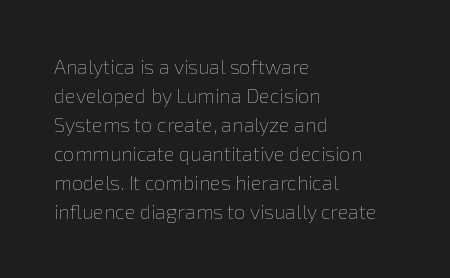
{"italic": "no", "bold": "no", "underline": "no", "align": "left", "line_spacing": "normal", "line_spacing_ratio": 1.45, "letter_spacing": "normal", "letter_spacing_em": 0.0, "glyph_px": 20}
